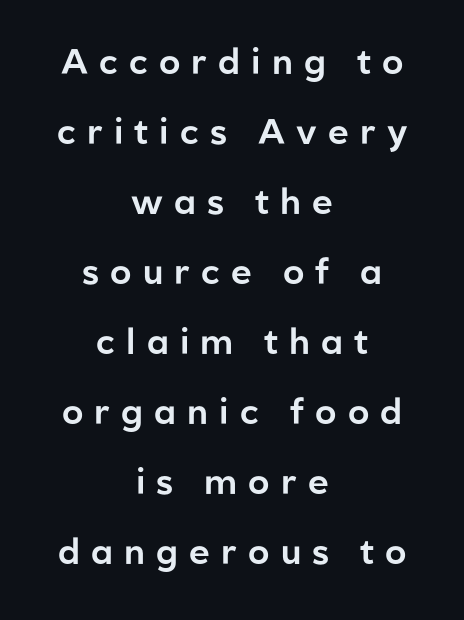
The paragraph has two soft edges and a firm central axis. Widely set lines give the paragraph a tall, airy silhouette. Do the characters align in a grid? No, the font is proportional. The letterforms stand isolated, each surrounded by extra space.
